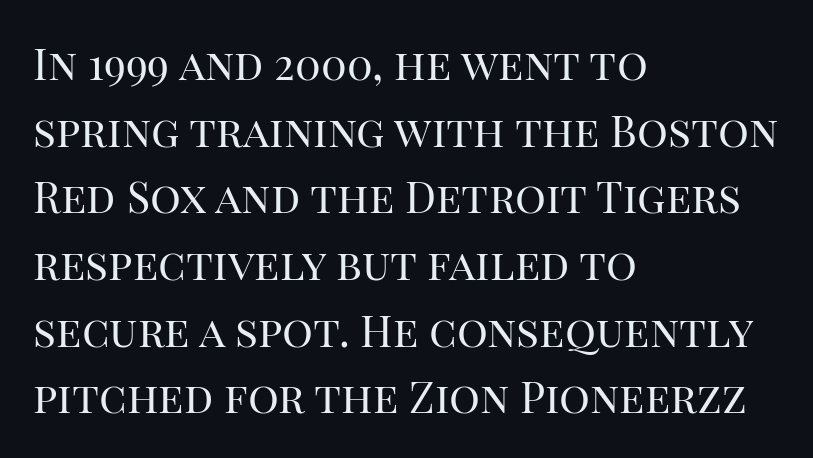
Q: Is the text bold? A: No.
Q: Is the text italic (slanted)? A: No, it is upright.
Q: Is the typeface a serif or a sans-serif typeface? A: Serif.
Q: Is the text underlined? A: No.
Q: How is the paragraph aligned? A: Left-aligned.
Q: Is the spacing between letters normal or unusually wide? A: Normal.
Q: Is the spacing between lines tight, normal or loose? A: Normal.
Q: Width (condensed, normal, or wide)? A: Normal.
Q: Stroke contrast? A: High.
Q: x-height? A: Large.
Q: Monospaced? A: No.
